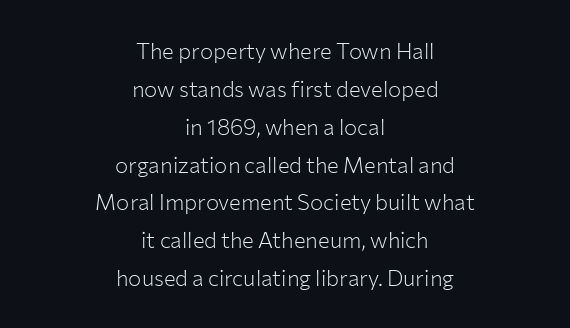
Caption: face not bold, strokes unweighted. Rule under the text: the space is simply empty. Posture: upright roman. The passage is arranged like a title page — every line centered. The gaps between neighbouring characters are ordinary and unremarkable.
